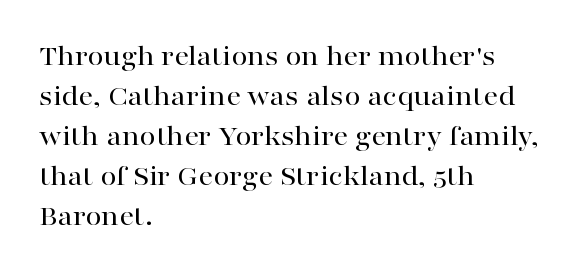
Q: Is the text italic (slanted)? A: No, it is upright.
Q: Is the typeface a serif or a sans-serif typeface? A: Serif.
Q: Is the text underlined? A: No.
Q: How is the paragraph aligned? A: Left-aligned.
Q: Is the spacing between letters normal or unusually wide? A: Normal.
Q: Is the spacing between lines tight, normal or loose? A: Normal.
Q: Width (condensed, normal, or wide)? A: Wide.
Q: Stroke contrast? A: High.
Q: x-height? A: Medium.
Q: Monospaced? A: No.
